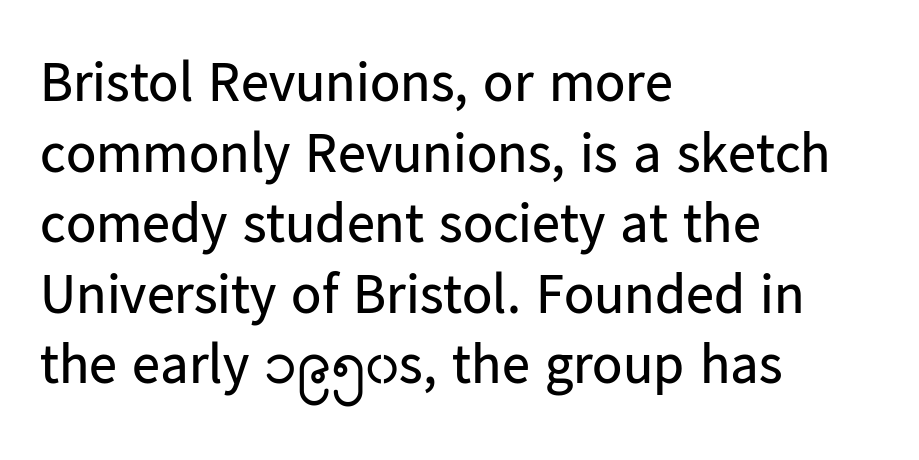
{"serif": "no", "italic": "no", "bold": "no", "weight": "regular", "width": "normal", "stroke_contrast": "low", "x_height": "medium", "monospaced": "no", "underline": "no", "align": "left", "line_spacing": "normal", "line_spacing_ratio": 1.26, "letter_spacing": "normal", "letter_spacing_em": 0.0, "glyph_px": 56}
